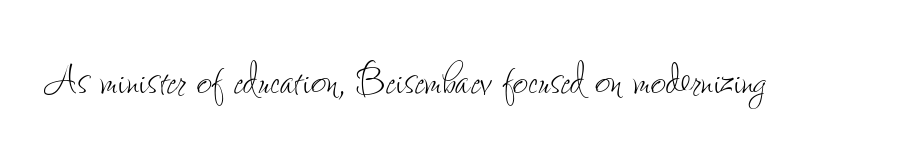
The image shows 53 px thin, condensed type; set normal letter spacing, not underlined; low stroke contrast and a small x-height.
